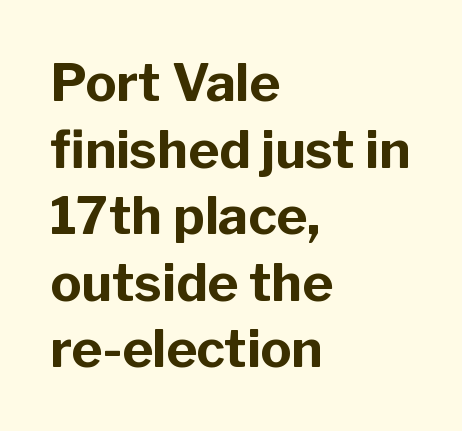
The image shows 52 px bold sans-serif type, upright; set left-aligned, normal line spacing (1.28x), normal letter spacing, not underlined; low stroke contrast and a medium x-height.
